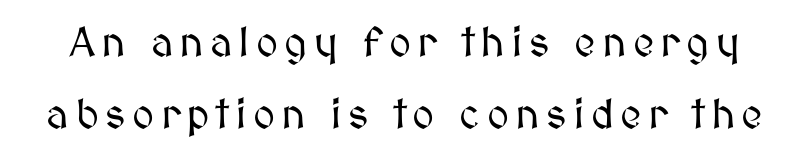
{"italic": "no", "width": "normal", "stroke_contrast": "medium", "x_height": "medium", "monospaced": "no", "underline": "no", "line_spacing_ratio": 1.71, "glyph_px": 42}
